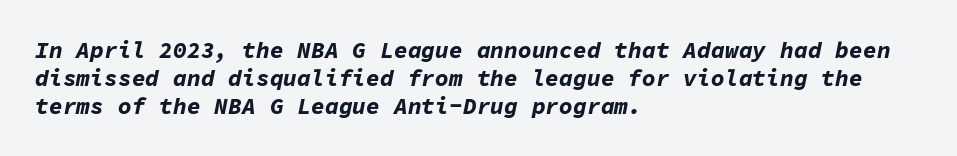
Strokes here are thick enough to call this a true bold. Glance below the letters and you will spot only blank space. These lines stack with their left ends in a neat column. Is the type slanted? Yes — the strokes lean at a clear angle. Standard letterfit; no display-style spreading of the glyphs.
